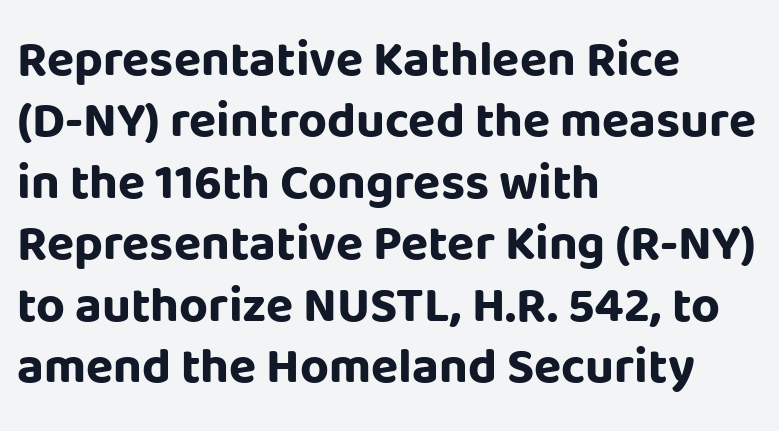
The image shows 50 px bold sans-serif type, upright; set left-aligned, line spacing 1.23x, normal letter spacing, not underlined; low stroke contrast and a large x-height.
